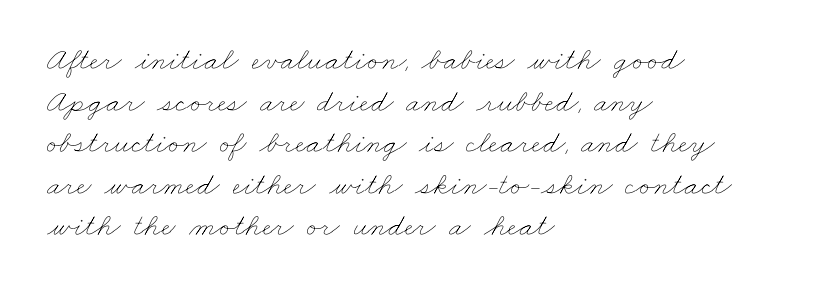
{"bold": "no", "weight": "thin", "width": "wide", "stroke_contrast": "low", "x_height": "small", "monospaced": "no", "underline": "no", "align": "left", "line_spacing": "normal", "line_spacing_ratio": 1.3, "letter_spacing": "normal", "letter_spacing_em": 0.0, "glyph_px": 32}
